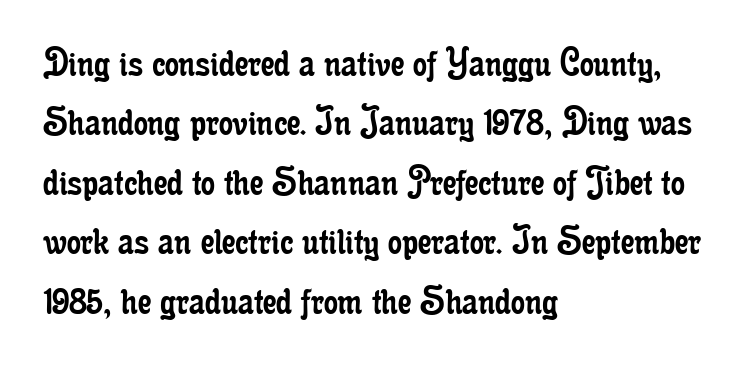
The text block is weighted toward the left margin, trailing off unevenly rightward. This sample has the flowing, uneven cadence of proportional lettering. The foot of each line stays bare and open. The glyphs in this specimen are seriffed.
